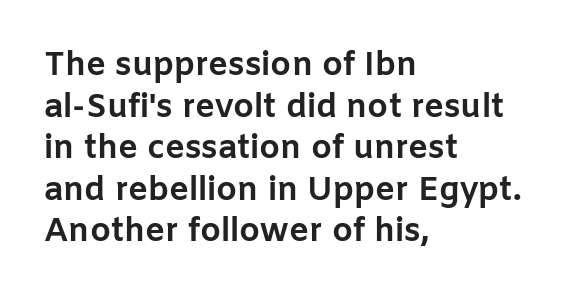
The letters carry no serifs — their stems end cleanly without finishing strokes. This rendering leaves character spacing at its baseline value. The lettering holds an erect, upright posture throughout. Quick note: underline off. The rendering uses a bold face; every stroke is thick and dark. Leading: standard.
